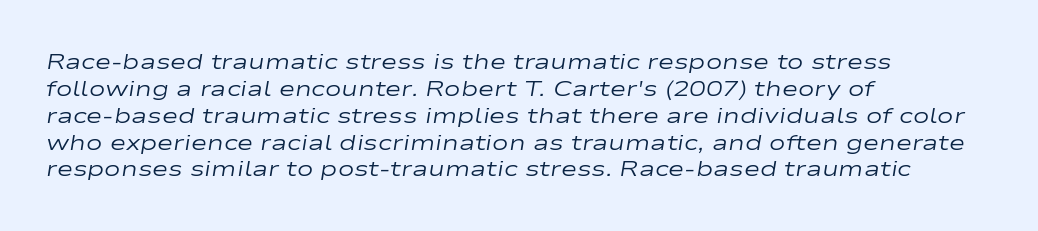
The image shows 22 px text type, italic (leaning right); set left-aligned, line spacing 1.22x, normal letter spacing, not underlined.
